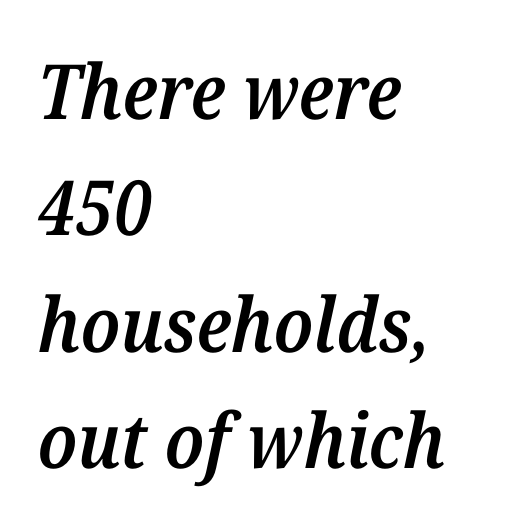
The image shows 76 px semibold serif type, italic (leaning right); set left-aligned, normal line spacing (1.53x), normal letter spacing, not underlined; medium stroke contrast and a medium x-height.
